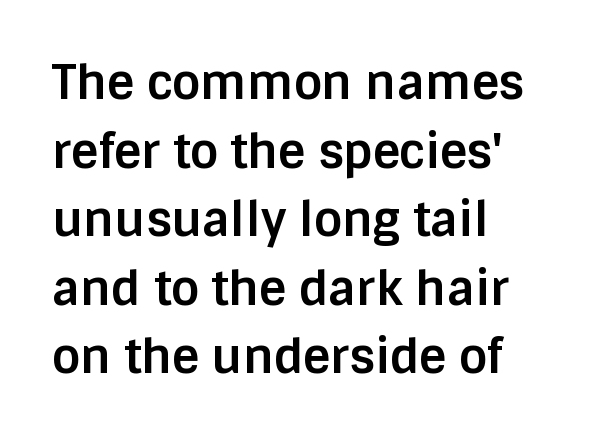
The image shows 47 px bold sans-serif type, upright; set left-aligned, normal line spacing (1.46x), normal letter spacing, not underlined; low stroke contrast and a large x-height.
